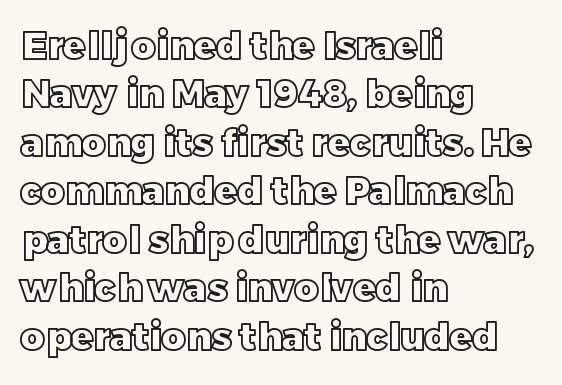
Q: Is the text italic (slanted)? A: No, it is upright.
Q: Is the text underlined? A: No.
Q: How is the paragraph aligned? A: Left-aligned.
Q: Is the spacing between letters normal or unusually wide? A: Normal.
Q: Is the spacing between lines tight, normal or loose? A: Normal.
Q: Width (condensed, normal, or wide)? A: Normal.
Q: x-height? A: Large.
Q: Monospaced? A: No.
